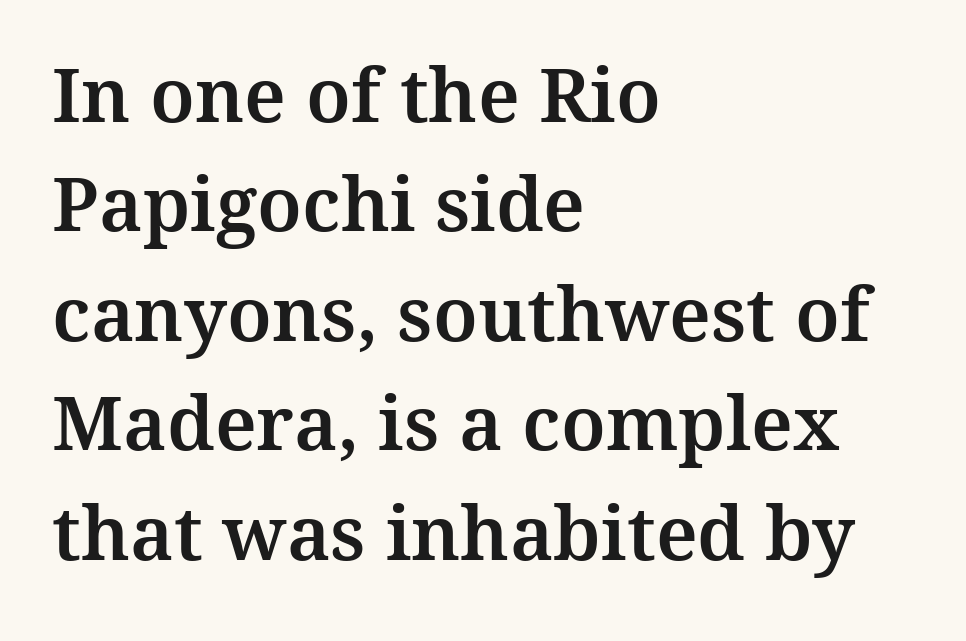
The image shows 75 px serif type, upright; set left-aligned, normal line spacing (1.46x), normal letter spacing, not underlined; medium stroke contrast and a medium x-height.
